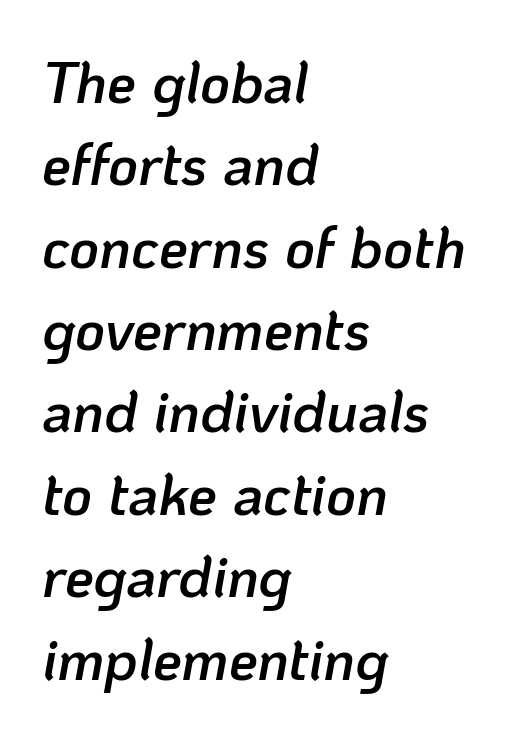
{"italic": "yes", "lean": "right", "slant_degrees": 10, "bold": "semi", "weight": "semibold", "width": "normal", "stroke_contrast": "low", "x_height": "medium", "monospaced": "no", "underline": "no", "align": "left", "line_spacing": "normal", "line_spacing_ratio": 1.42, "letter_spacing": "normal", "letter_spacing_em": 0.0, "glyph_px": 58}
